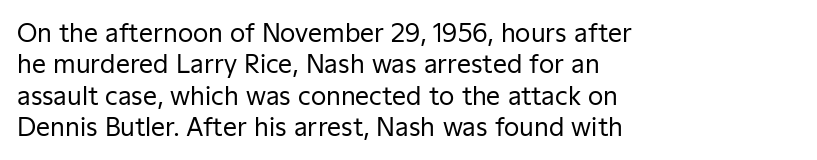
Q: Is the text bold? A: No.
Q: Is the text italic (slanted)? A: No, it is upright.
Q: Is the text underlined? A: No.
Q: How is the paragraph aligned? A: Left-aligned.
Q: Is the spacing between letters normal or unusually wide? A: Normal.
Q: Is the spacing between lines tight, normal or loose? A: Normal.
